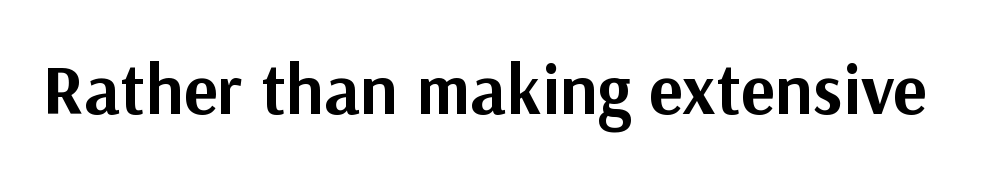
This sample uses plain, unmodified letter spacing. Style check: upright. The space beneath each line is pristine and unruled. The rendering uses a bold face; every stroke is thick and dark.
